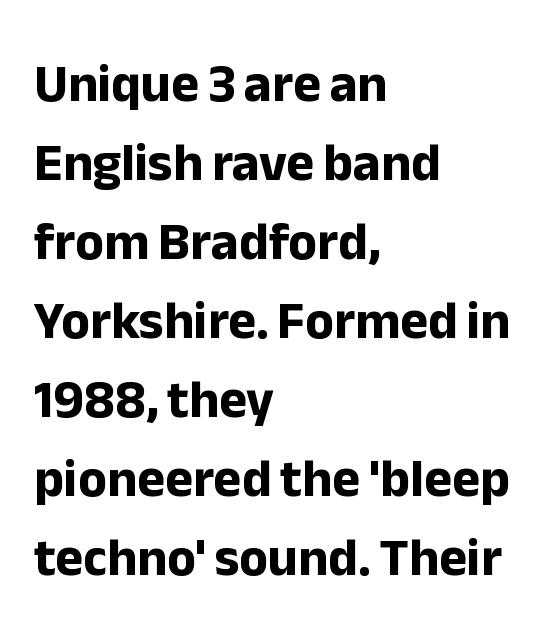
This is the regular roman posture of the typeface. Spacing between characters is what you'd get straight out of the box. The zone under the glyphs is completely vacant. Vertically, the passage feels balanced, rows spaced as you'd expect. As a designer I'd log this as weight 700, bold.
